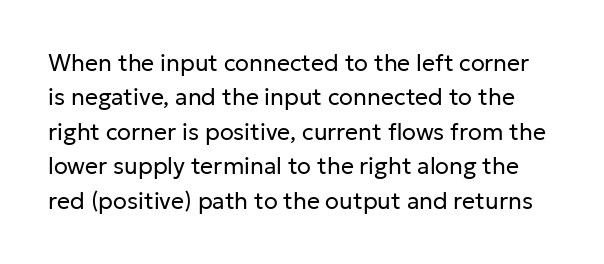
The image shows 23 px text type, upright; set normal line spacing (1.5x), normal letter spacing, not underlined.
